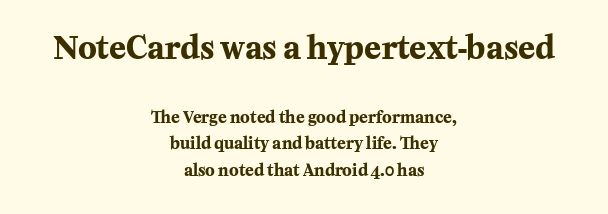
{"serif": "yes", "italic": "no", "bold": "yes", "weight": "bold", "width": "normal", "stroke_contrast": "medium", "x_height": "medium", "monospaced": "no", "underline": "no", "align": "center", "line_spacing": "normal", "line_spacing_ratio": 1.65, "letter_spacing": "normal", "letter_spacing_em": 0.0, "larger_block": "first", "size_ratio": 1.94, "glyph_px": 31}
